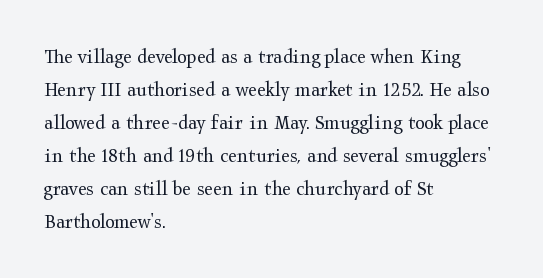
Q: Is the text bold? A: No.
Q: Is the text italic (slanted)? A: No, it is upright.
Q: Is the text underlined? A: No.
Q: How is the paragraph aligned? A: Left-aligned.
Q: Is the spacing between letters normal or unusually wide? A: Normal.
Q: Is the spacing between lines tight, normal or loose? A: Normal.
